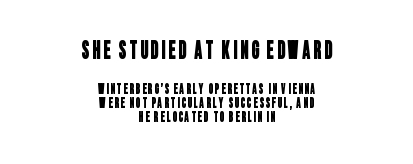
Q: Is the text underlined? A: No.
Q: How is the paragraph aligned? A: Centered.
Q: Is the spacing between lines tight, normal or loose? A: Tight.
Q: Which block of text is set in a larger size, the first (top) or the second (bottom)? A: The first (top) one.
